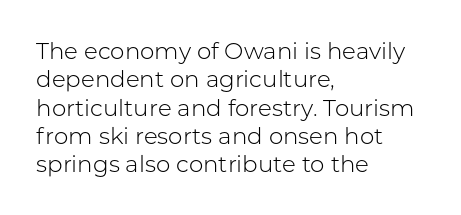
Nobody touched the tracking dial on this one. Visually the block forms a straight wall on the left and a jagged coastline on the right. Posture: upright roman. Beneath every word, the page is bare.
